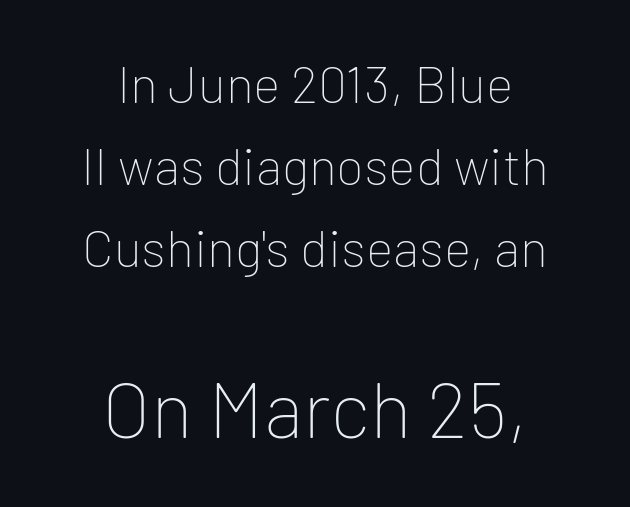
The later block is typeset at a bigger size than the earlier block. The letters look calm and open, with moderate or lighter stems. Each new line begins a customary step beneath the previous one. Neither beginnings nor endings align; midpoints do. Each letter's strokes conclude bluntly, with no projecting serifs.
